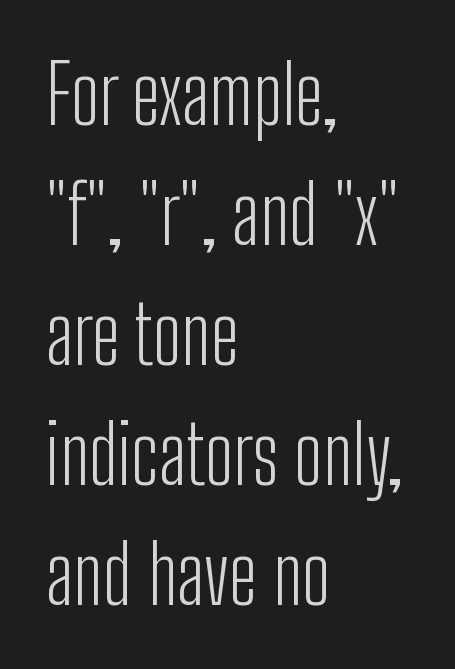
{"serif": "no", "italic": "no", "bold": "no", "weight": "light", "width": "condensed", "stroke_contrast": "low", "x_height": "medium", "monospaced": "no", "underline": "no", "align": "left", "line_spacing": "normal", "line_spacing_ratio": 1.5, "letter_spacing": "normal", "letter_spacing_em": 0.0, "glyph_px": 80}
